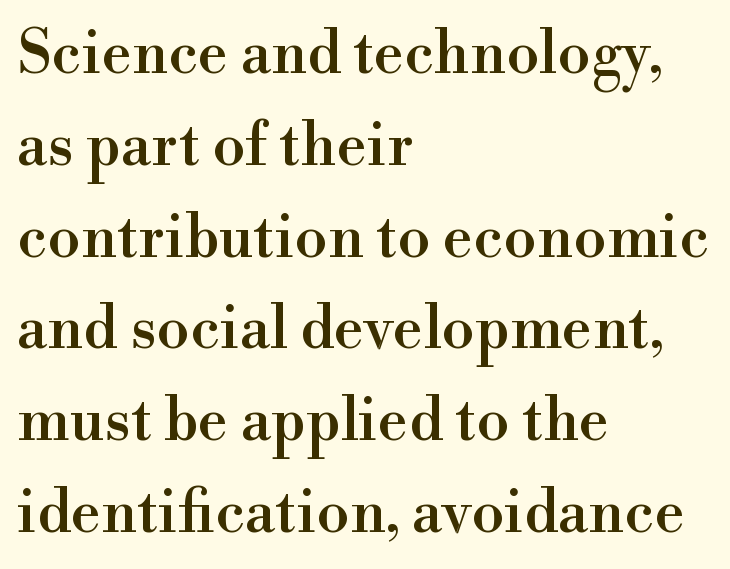
Q: Is the text italic (slanted)? A: No, it is upright.
Q: Is the typeface a serif or a sans-serif typeface? A: Serif.
Q: Is the text underlined? A: No.
Q: How is the paragraph aligned? A: Left-aligned.
Q: Is the spacing between letters normal or unusually wide? A: Normal.
Q: Is the spacing between lines tight, normal or loose? A: Normal.
Q: Width (condensed, normal, or wide)? A: Normal.
Q: Stroke contrast? A: High.
Q: x-height? A: Small.
Q: Monospaced? A: No.
